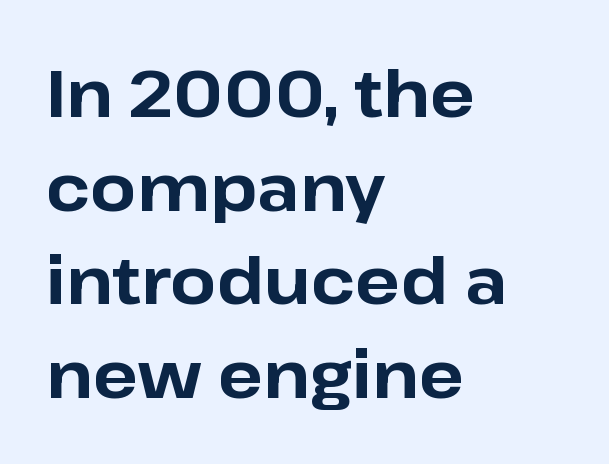
Unlike italic type, these characters show no tilt at all. A clean baseline with only descenders dipping below it. The passage shown is typeset with a sans-serif family. Caption: bold face, heavy strokes.
